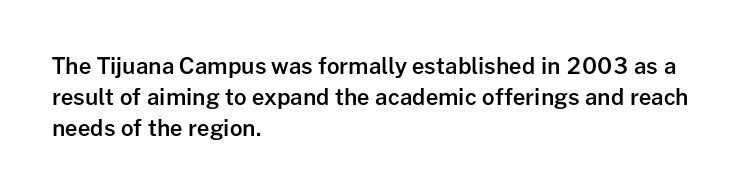
The image shows 22 px text type, upright; set left-aligned, normal line spacing (1.41x), normal letter spacing, not underlined.
